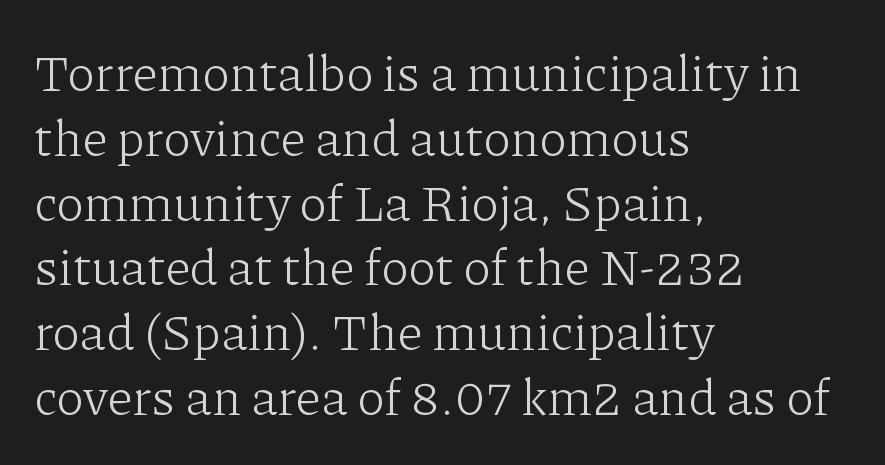
Q: Is the text bold? A: No.
Q: Is the text italic (slanted)? A: No, it is upright.
Q: Is the typeface a serif or a sans-serif typeface? A: Serif.
Q: Is the text underlined? A: No.
Q: How is the paragraph aligned? A: Left-aligned.
Q: Is the spacing between letters normal or unusually wide? A: Normal.
Q: Is the spacing between lines tight, normal or loose? A: Normal.
Q: Width (condensed, normal, or wide)? A: Normal.
Q: Stroke contrast? A: Low.
Q: x-height? A: Medium.
Q: Monospaced? A: No.
